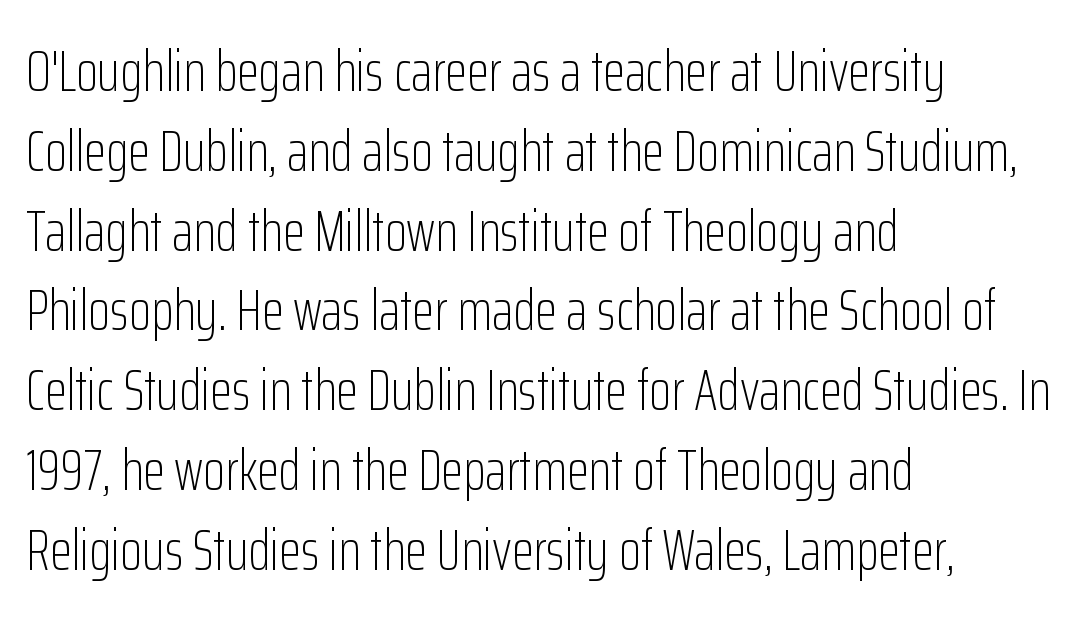
Plain, unruled lines of type. Check where the strokes stop: nothing finishes them off — pure sans. This sample is left-justified, so line endings fall wherever the words run out. When letters stand straight like this, we call the style roman or upright. Regarding leading, the lines here are spaced in the standard way.
